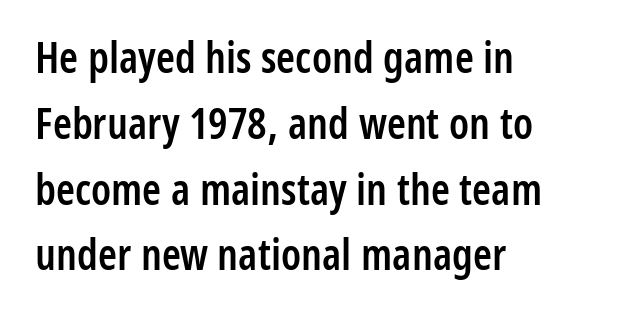
Horizontal alignment here is leftward, the default for most running prose. The rows are spaced the way most documents space them. Every stem runs plumb, perpendicular to the baseline. The passage shown is typeset with a sans-serif family.
